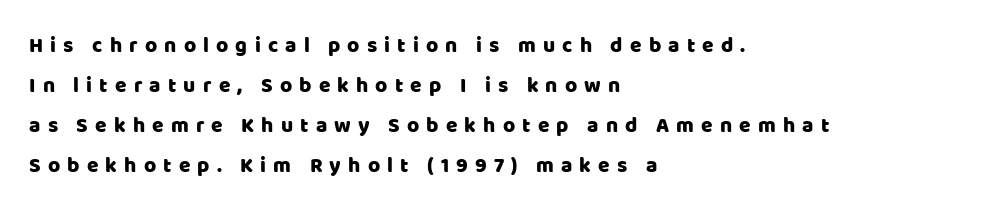
Where is the straight margin? On the left. Has an underline been added? It has not. Baseline-to-baseline distance is far greater than the letter height. You could only call the tracking loose — the letters float apart. The axis of the letterforms is exactly vertical.
